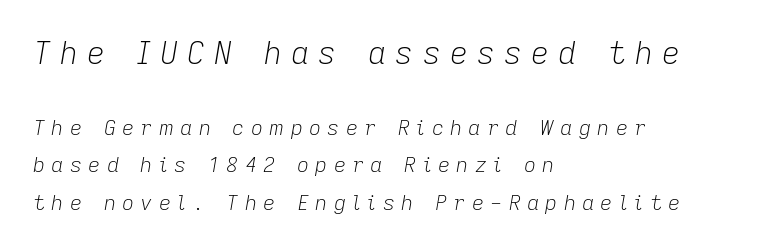
{"italic": "yes", "lean": "right", "slant_degrees": 9, "bold": "no", "weight": "light", "width": "normal", "stroke_contrast": "low", "x_height": "medium", "monospaced": "no", "underline": "no", "align": "left", "line_spacing_ratio": 1.8, "letter_spacing": "wide", "letter_spacing_em": 0.3, "larger_block": "first", "size_ratio": 1.48, "glyph_px": 31}
